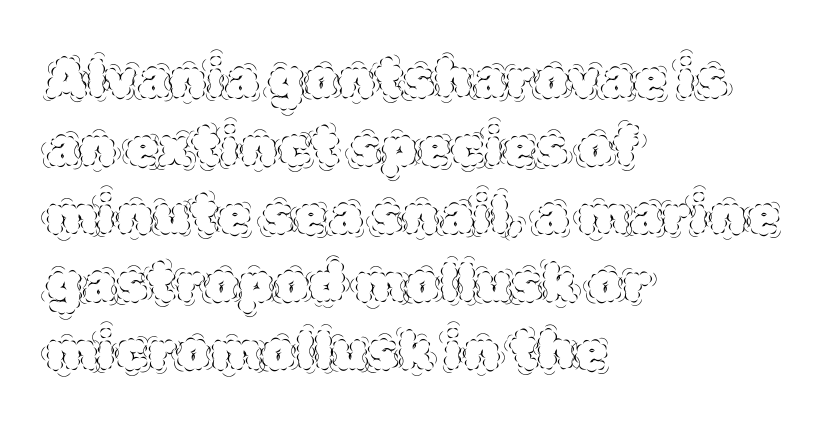
{"italic": "no", "bold": "no", "weight": "thin", "width": "normal", "x_height": "large", "monospaced": "no", "underline": "no", "align": "left", "line_spacing": "normal", "line_spacing_ratio": 1.26, "letter_spacing": "normal", "letter_spacing_em": 0.0, "glyph_px": 54}
